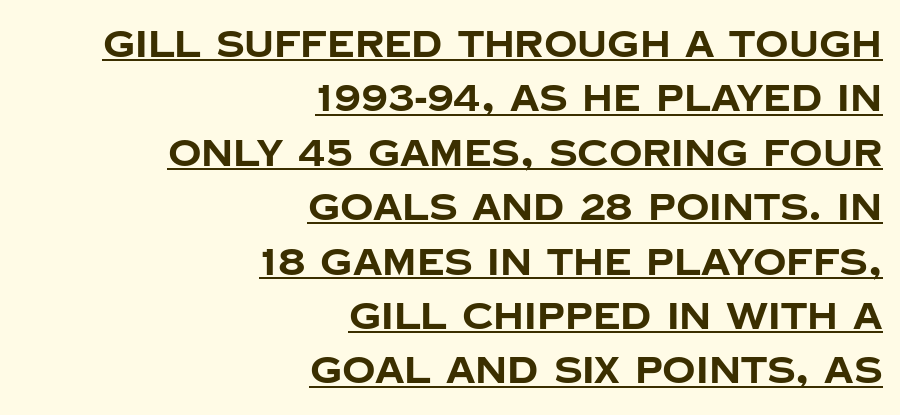
Strokes here are thick enough to call this a true bold. Horizontal alignment here is rightward, an uncommon choice for prose. Look at the tracking — it's just the regular setting, nothing added. Each letter's strokes conclude bluntly, with no projecting serifs.
